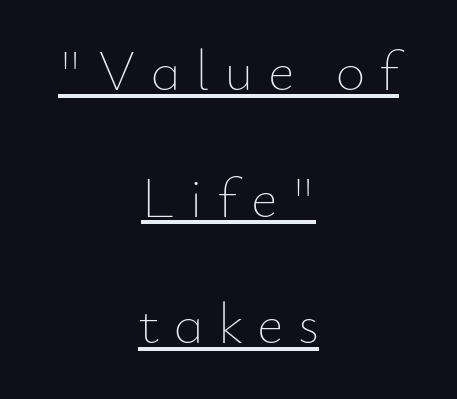
Q: Is the text bold? A: No.
Q: Is the text italic (slanted)? A: No, it is upright.
Q: Is the text underlined? A: Yes.
Q: How is the paragraph aligned? A: Centered.
Q: Is the spacing between letters normal or unusually wide? A: Unusually wide.
Q: Is the spacing between lines tight, normal or loose? A: Loose.
Q: Width (condensed, normal, or wide)? A: Normal.
Q: Stroke contrast? A: Low.
Q: x-height? A: Small.
Q: Monospaced? A: No.
